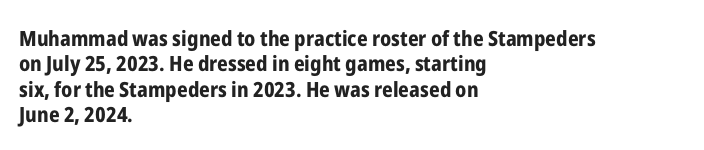
{"italic": "no", "bold": "yes", "underline": "no", "align": "left", "line_spacing_ratio": 1.21, "letter_spacing": "normal", "letter_spacing_em": 0.0, "glyph_px": 21}
